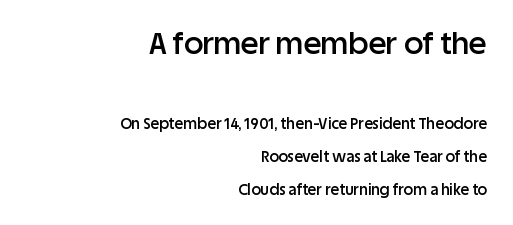
Q: Is the text bold? A: Semi-bold.
Q: Is the text italic (slanted)? A: No, it is upright.
Q: Is the typeface a serif or a sans-serif typeface? A: Sans-serif.
Q: Is the text underlined? A: No.
Q: How is the paragraph aligned? A: Right-aligned.
Q: Is the spacing between letters normal or unusually wide? A: Normal.
Q: Is the spacing between lines tight, normal or loose? A: Loose.
Q: Which block of text is set in a larger size, the first (top) or the second (bottom)? A: The first (top) one.
Q: Width (condensed, normal, or wide)? A: Normal.
Q: Stroke contrast? A: Low.
Q: x-height? A: Large.
Q: Monospaced? A: No.
